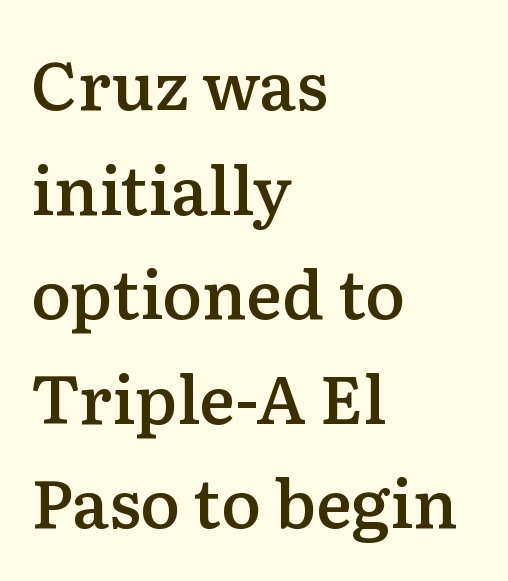
{"serif": "yes", "italic": "no", "bold": "semi", "weight": "semibold", "width": "normal", "stroke_contrast": "low", "x_height": "medium", "monospaced": "no", "underline": "no", "align": "left", "line_spacing": "normal", "line_spacing_ratio": 1.56, "letter_spacing": "normal", "letter_spacing_em": 0.0, "glyph_px": 67}
